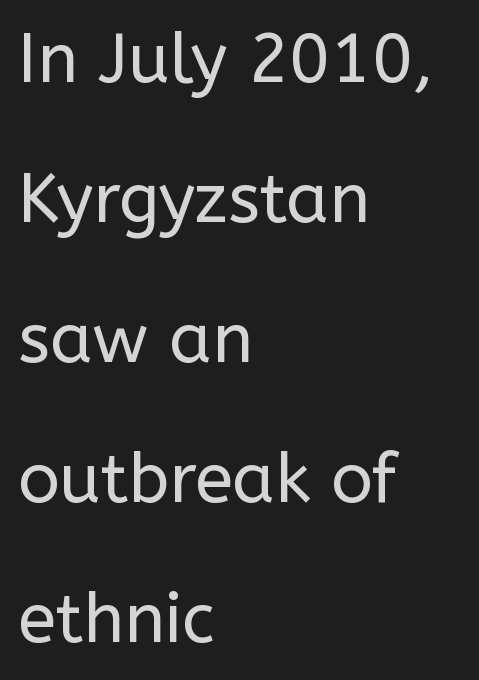
The image shows 69 px regular-weight sans-serif type, upright; set left-aligned, loose line spacing (2.03x), normal letter spacing, not underlined; low stroke contrast and a medium x-height.
